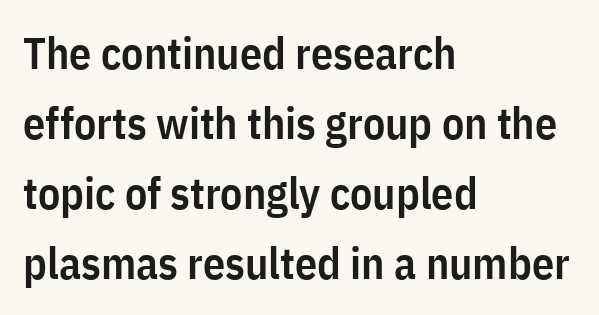
Q: Is the text bold? A: Semi-bold.
Q: Is the text italic (slanted)? A: No, it is upright.
Q: Is the typeface a serif or a sans-serif typeface? A: Sans-serif.
Q: Is the text underlined? A: No.
Q: How is the paragraph aligned? A: Left-aligned.
Q: Is the spacing between letters normal or unusually wide? A: Normal.
Q: Is the spacing between lines tight, normal or loose? A: Normal.
Q: Width (condensed, normal, or wide)? A: Condensed.
Q: Stroke contrast? A: Low.
Q: x-height? A: Medium.
Q: Monospaced? A: No.
